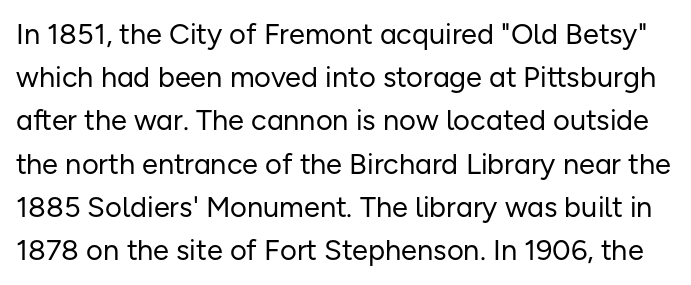
The image shows 29 px regular-weight sans-serif type, upright; set normal line spacing (1.49x), normal letter spacing, not underlined; low stroke contrast and a medium x-height.
